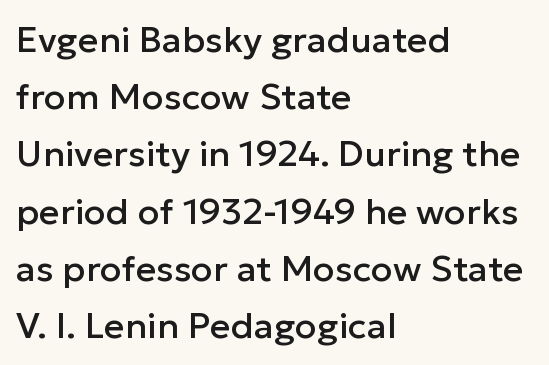
{"serif": "no", "italic": "no", "width": "normal", "stroke_contrast": "low", "x_height": "medium", "monospaced": "no", "underline": "no", "align": "left", "line_spacing": "normal", "line_spacing_ratio": 1.59, "letter_spacing": "normal", "letter_spacing_em": 0.0, "glyph_px": 36}
